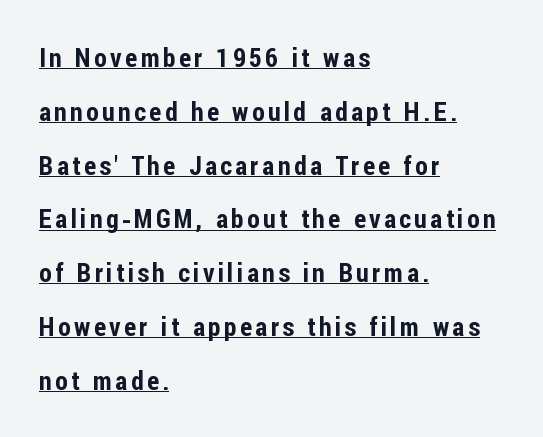
{"italic": "no", "underline": "yes", "align": "left", "line_spacing": "loose", "line_spacing_ratio": 2.07, "glyph_px": 26}
